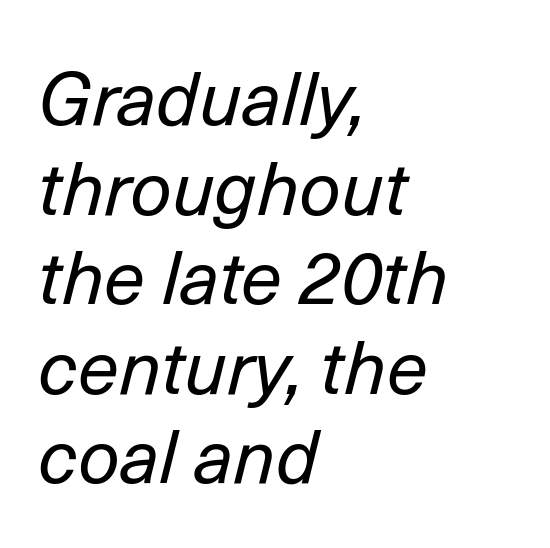
{"italic": "yes", "lean": "right", "slant_degrees": 14, "bold": "no", "weight": "regular", "width": "normal", "stroke_contrast": "low", "x_height": "medium", "monospaced": "no", "underline": "no", "align": "left", "line_spacing_ratio": 1.21, "letter_spacing": "normal", "letter_spacing_em": 0.0, "glyph_px": 74}
